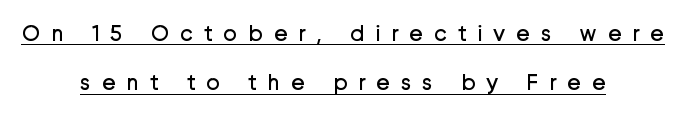
Q: Is the text bold? A: No.
Q: Is the text italic (slanted)? A: No, it is upright.
Q: Is the text underlined? A: Yes.
Q: How is the paragraph aligned? A: Centered.
Q: Is the spacing between letters normal or unusually wide? A: Unusually wide.
Q: Is the spacing between lines tight, normal or loose? A: Loose.
